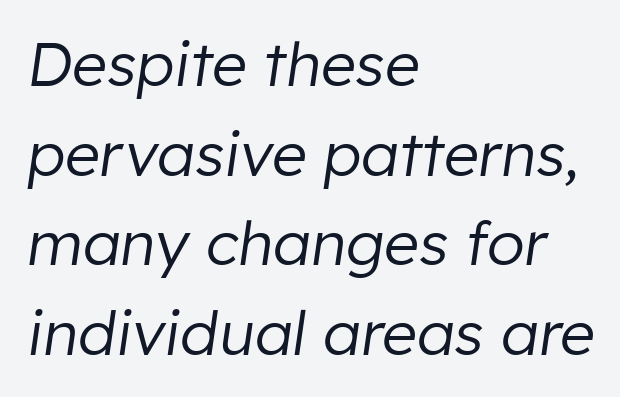
Q: Is the text bold? A: No.
Q: Is the text italic (slanted)? A: Yes, it leans right by about 8 degrees.
Q: Is the text underlined? A: No.
Q: How is the paragraph aligned? A: Left-aligned.
Q: Is the spacing between letters normal or unusually wide? A: Normal.
Q: Is the spacing between lines tight, normal or loose? A: Normal.
Q: Width (condensed, normal, or wide)? A: Normal.
Q: Stroke contrast? A: Low.
Q: x-height? A: Medium.
Q: Monospaced? A: No.
